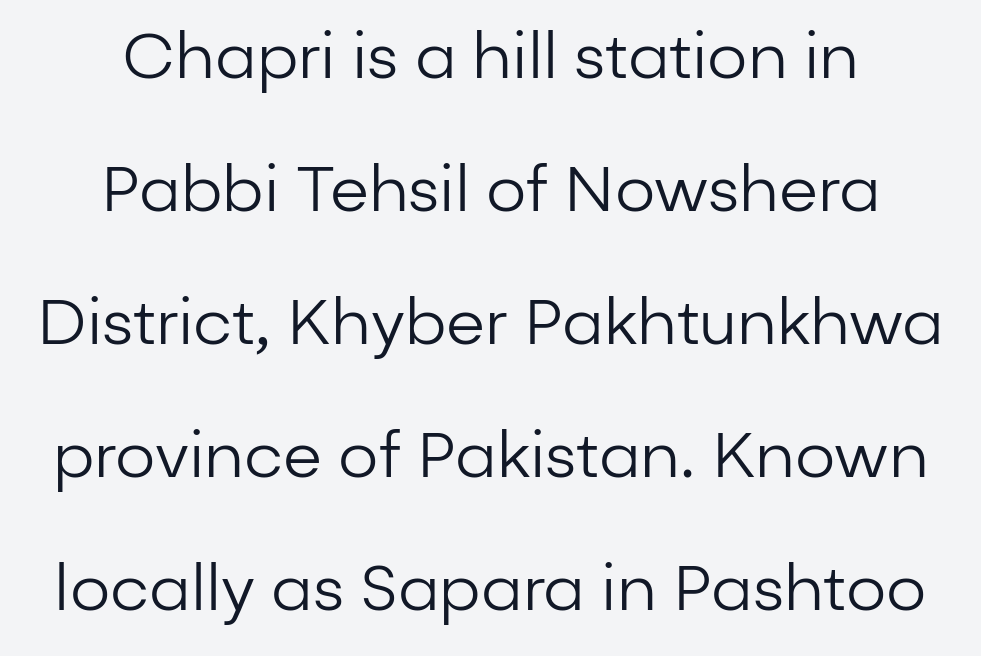
{"serif": "no", "italic": "no", "bold": "no", "weight": "regular", "width": "normal", "stroke_contrast": "low", "x_height": "medium", "monospaced": "no", "underline": "no", "align": "center", "line_spacing": "loose", "line_spacing_ratio": 2.11, "letter_spacing": "normal", "letter_spacing_em": 0.0, "glyph_px": 63}
